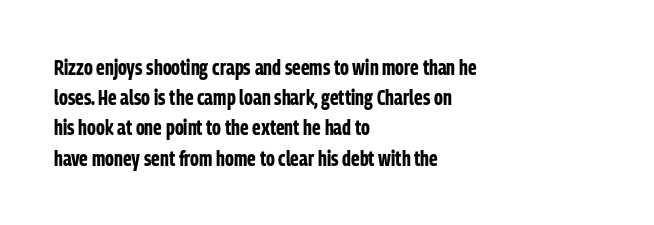
Q: Is the text bold? A: Yes.
Q: Is the text italic (slanted)? A: No, it is upright.
Q: Is the text underlined? A: No.
Q: How is the paragraph aligned? A: Left-aligned.
Q: Is the spacing between letters normal or unusually wide? A: Normal.
Q: Is the spacing between lines tight, normal or loose? A: Normal.
